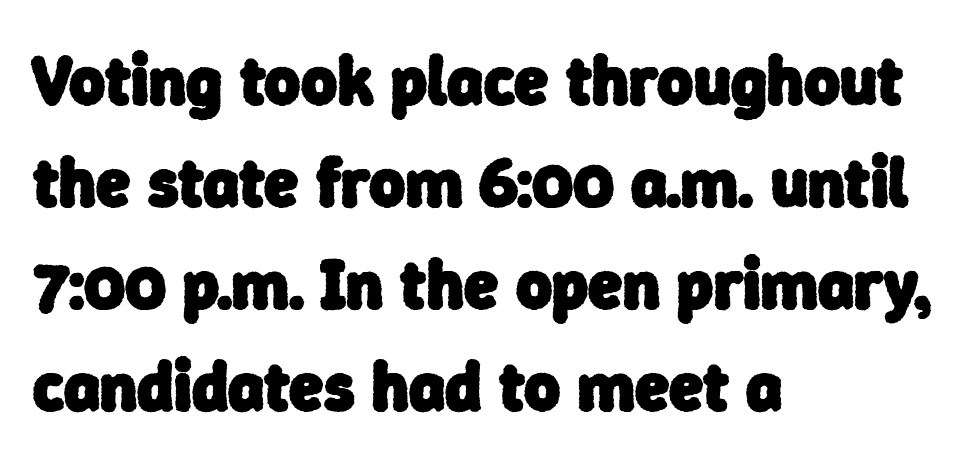
Horizontal alignment here is leftward, the default for most running prose. Check the space under the baseline: it is left empty. These lines carry a lot of weight — the face is fully bold. Spacing between characters is what you'd get straight out of the box. Evenly set lines give the paragraph a standard silhouette. The type family on display is of the sans-serif kind.
